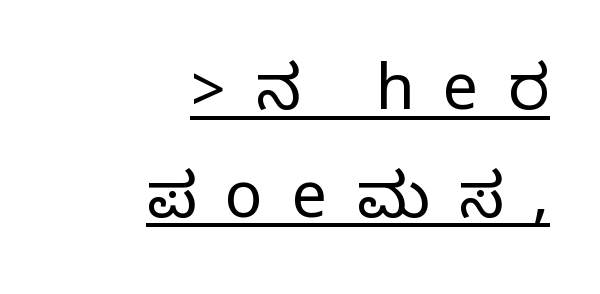
{"serif": "no", "italic": "no", "width": "condensed", "stroke_contrast": "medium", "monospaced": "no", "underline": "yes", "align": "right", "line_spacing_ratio": 1.71, "letter_spacing": "wide", "letter_spacing_em": 0.46, "glyph_px": 63}
